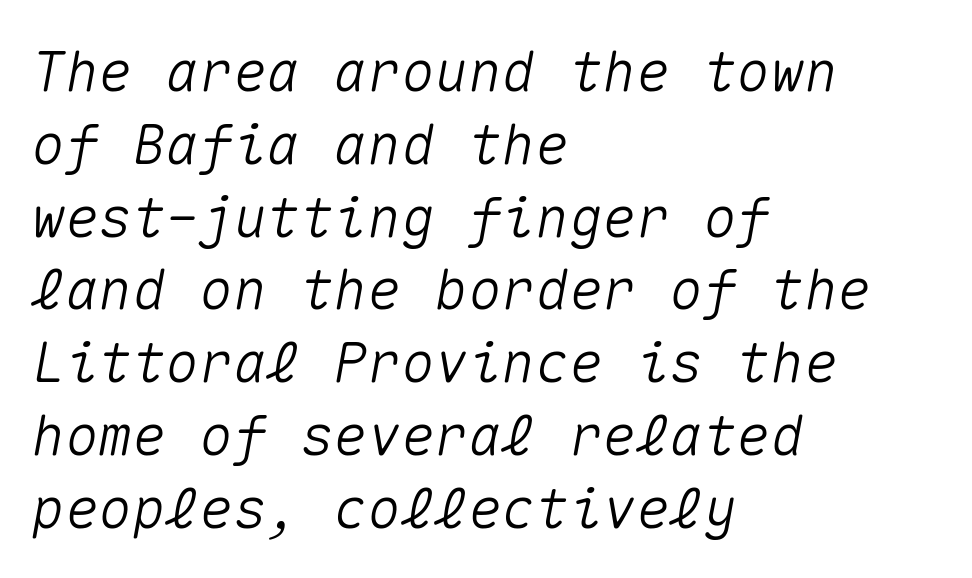
Each letter, wide or thin by design, is forced into the same width here. The foot of each line stays bare and open. Italic? Definitely — the glyphs are oblique. The setting favours the left margin, as ordinary paragraphs usually do.
